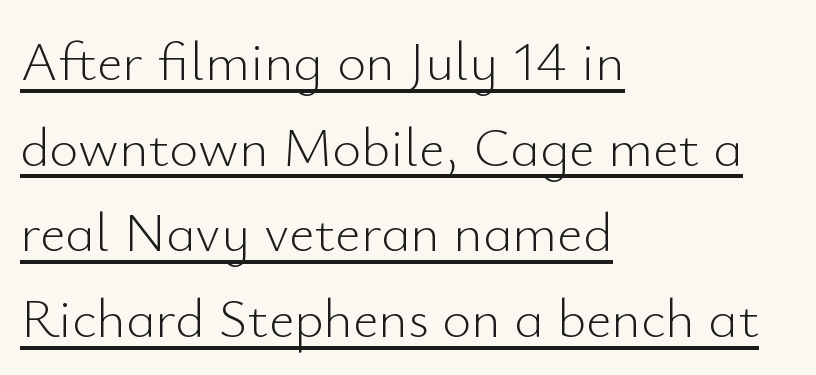
The image shows 56 px light sans-serif type, upright; set left-aligned, normal line spacing (1.53x), normal letter spacing, underlined; low stroke contrast and a small x-height.
